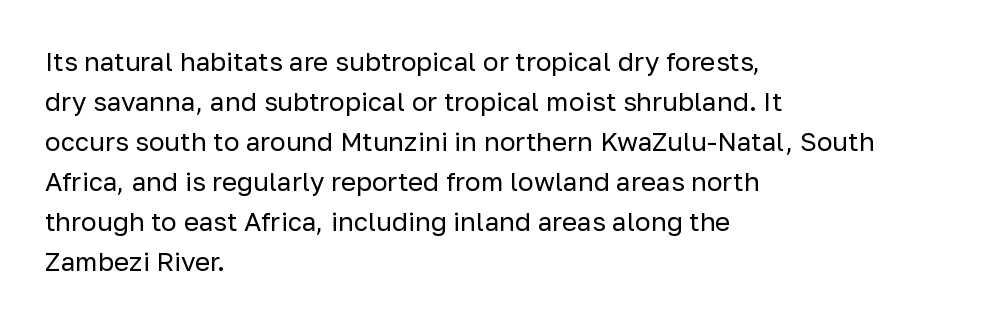
{"italic": "no", "bold": "no", "underline": "no", "align": "left", "line_spacing": "normal", "line_spacing_ratio": 1.54, "letter_spacing": "normal", "letter_spacing_em": 0.0, "glyph_px": 26}
